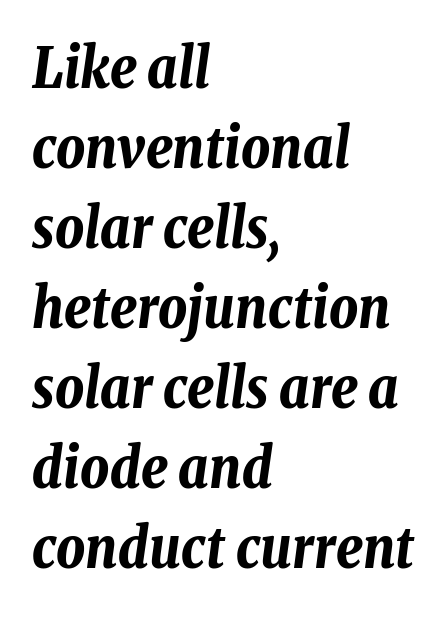
Q: Is the text bold? A: Yes.
Q: Is the text italic (slanted)? A: Yes, it leans right by about 8 degrees.
Q: Is the text underlined? A: No.
Q: How is the paragraph aligned? A: Left-aligned.
Q: Is the spacing between letters normal or unusually wide? A: Normal.
Q: Is the spacing between lines tight, normal or loose? A: Normal.
Q: Width (condensed, normal, or wide)? A: Condensed.
Q: Stroke contrast? A: Low.
Q: x-height? A: Medium.
Q: Monospaced? A: No.
